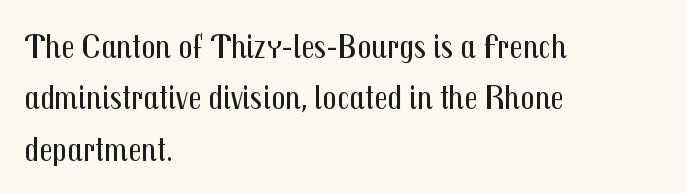
The image shows 35 px regular-weight, condensed sans-serif type, upright; set left-aligned, normal line spacing (1.47x), normal letter spacing, not underlined; medium stroke contrast and a medium x-height.
